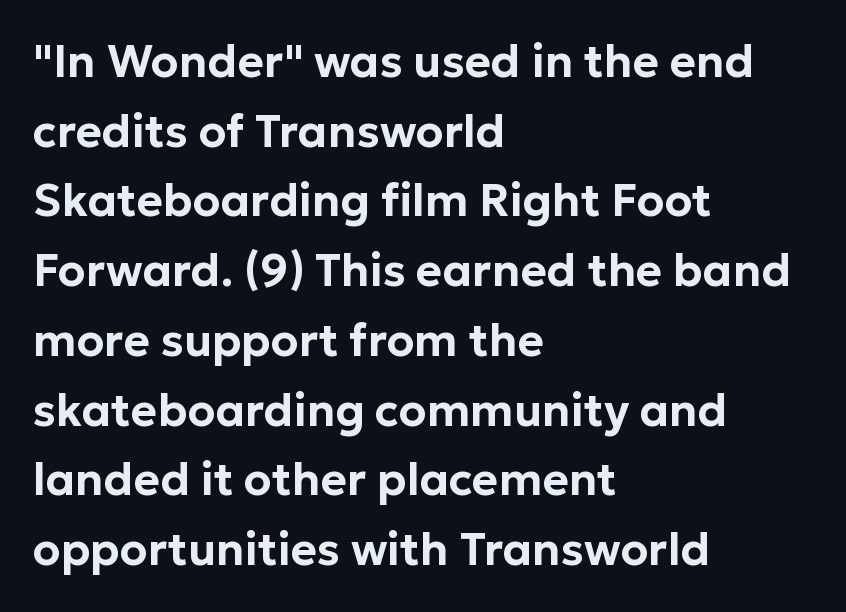
The image shows 45 px sans-serif type, upright; set left-aligned, normal line spacing (1.55x), normal letter spacing, not underlined; low stroke contrast and a medium x-height.
